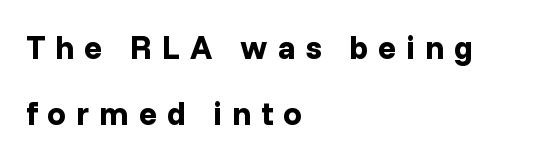
{"serif": "no", "italic": "no", "bold": "yes", "weight": "bold", "width": "normal", "stroke_contrast": "low", "x_height": "medium", "monospaced": "no", "underline": "no", "align": "left", "line_spacing": "loose", "line_spacing_ratio": 2.0, "letter_spacing": "wide", "letter_spacing_em": 0.3, "glyph_px": 33}
